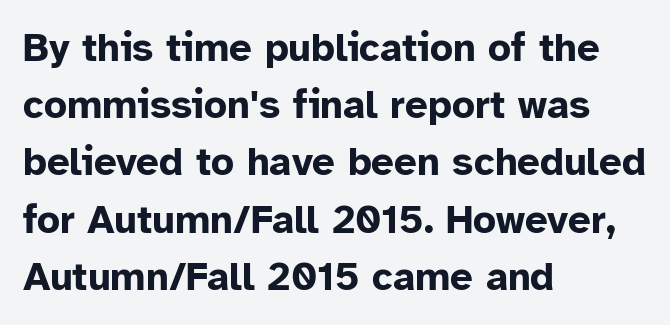
Q: Is the text bold? A: Yes.
Q: Is the text italic (slanted)? A: No, it is upright.
Q: Is the typeface a serif or a sans-serif typeface? A: Sans-serif.
Q: Is the text underlined? A: No.
Q: How is the paragraph aligned? A: Left-aligned.
Q: Is the spacing between letters normal or unusually wide? A: Normal.
Q: Is the spacing between lines tight, normal or loose? A: Normal.
Q: Width (condensed, normal, or wide)? A: Normal.
Q: Stroke contrast? A: Low.
Q: x-height? A: Medium.
Q: Monospaced? A: No.
